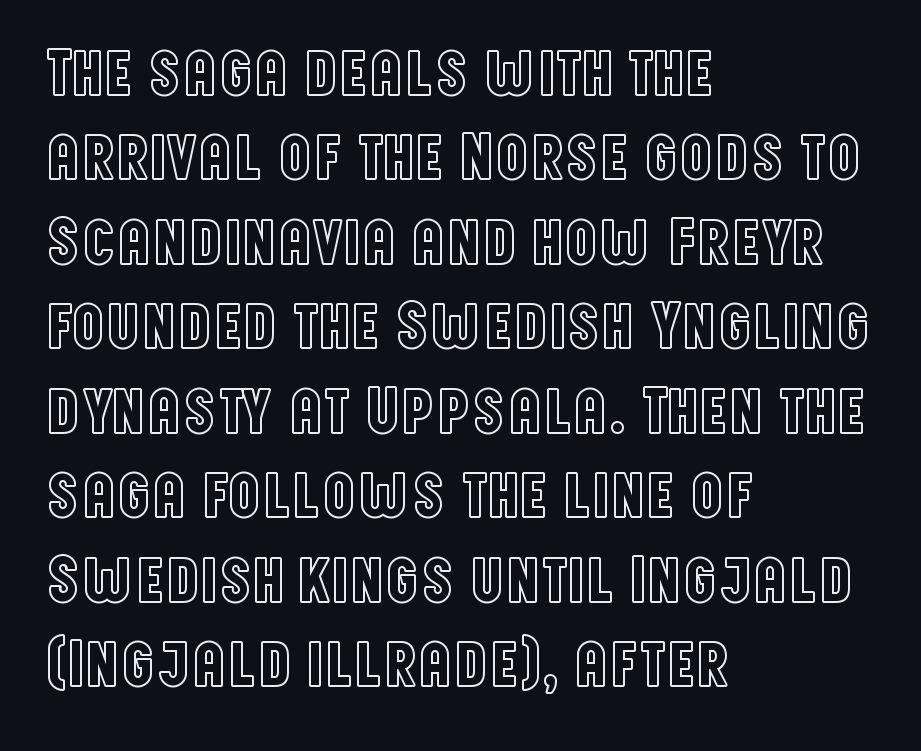
The image shows 66 px condensed type, upright; set left-aligned, normal line spacing (1.28x), normal letter spacing, not underlined; a large x-height.
